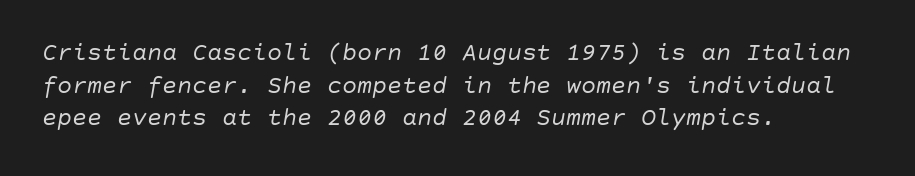
Interline gaps are of average width in this sample. Beneath every word, the page is bare. No extra tracking has been applied to these lines. The rendering applies a slant to the glyphs. Is the type heavy? It reads as light-to-regular instead.
